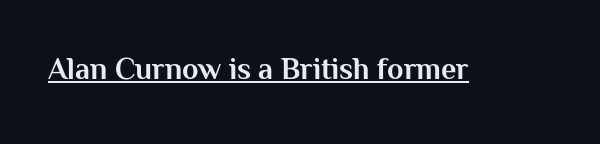
{"serif": "no", "italic": "no", "bold": "yes", "weight": "bold", "width": "normal", "stroke_contrast": "medium", "x_height": "medium", "monospaced": "no", "underline": "yes", "letter_spacing": "normal", "letter_spacing_em": 0.0, "glyph_px": 30}
